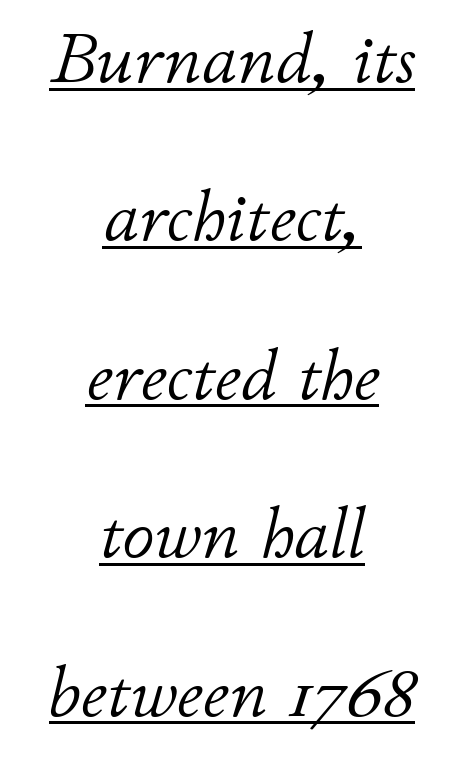
Q: Is the text bold? A: No.
Q: Is the text italic (slanted)? A: Yes, it leans right by about 11 degrees.
Q: Is the text underlined? A: Yes.
Q: How is the paragraph aligned? A: Centered.
Q: Is the spacing between letters normal or unusually wide? A: Normal.
Q: Is the spacing between lines tight, normal or loose? A: Loose.
Q: Width (condensed, normal, or wide)? A: Normal.
Q: Stroke contrast? A: Low.
Q: x-height? A: Small.
Q: Monospaced? A: No.
